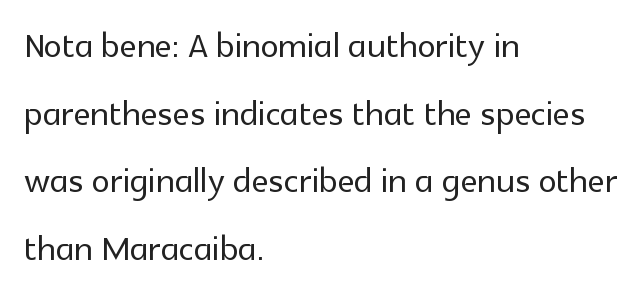
Q: Is the text italic (slanted)? A: No, it is upright.
Q: Is the typeface a serif or a sans-serif typeface? A: Sans-serif.
Q: Is the text underlined? A: No.
Q: How is the paragraph aligned? A: Left-aligned.
Q: Is the spacing between letters normal or unusually wide? A: Normal.
Q: Is the spacing between lines tight, normal or loose? A: Normal.
Q: Width (condensed, normal, or wide)? A: Normal.
Q: x-height? A: Medium.
Q: Monospaced? A: No.
